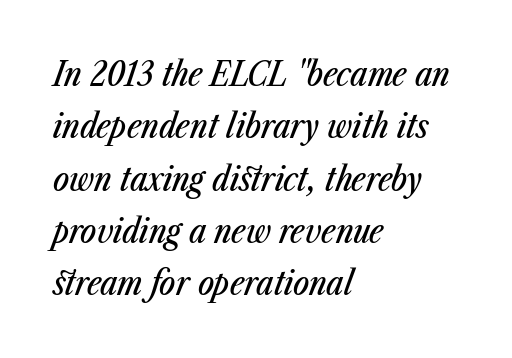
Is the letter spacing exaggerated? No — it looks like the ordinary default. The face used here has a pronounced slope to its letters. Does the leading feel generous? No, just average. The lines in this sample share a left origin and differ only in where they stop. The foot of each line stays bare and open. Note the varied advance widths — an 'i' is clearly narrower than an 'm'.
